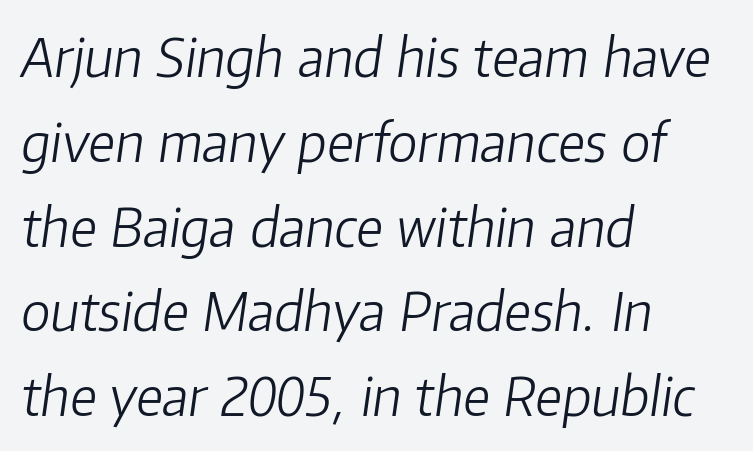
Q: Is the text bold? A: No.
Q: Is the text italic (slanted)? A: Yes, it leans right by about 8 degrees.
Q: Is the text underlined? A: No.
Q: How is the paragraph aligned? A: Left-aligned.
Q: Is the spacing between letters normal or unusually wide? A: Normal.
Q: Is the spacing between lines tight, normal or loose? A: Normal.
Q: Width (condensed, normal, or wide)? A: Normal.
Q: Stroke contrast? A: Low.
Q: x-height? A: Medium.
Q: Monospaced? A: No.
